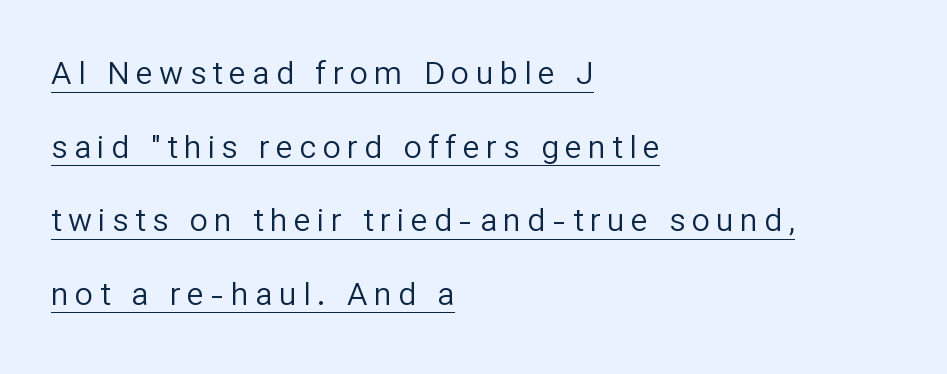
{"serif": "no", "italic": "no", "bold": "no", "weight": "regular", "width": "normal", "stroke_contrast": "low", "x_height": "medium", "monospaced": "no", "underline": "yes", "align": "left", "line_spacing": "loose", "line_spacing_ratio": 2.3, "letter_spacing": "wide", "letter_spacing_em": 0.2, "glyph_px": 32}
